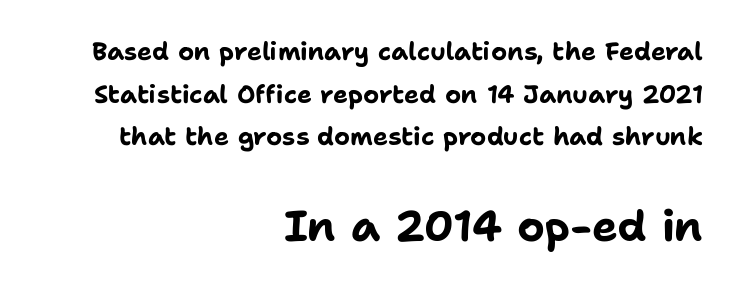
Q: Is the text bold? A: Yes.
Q: Is the text italic (slanted)? A: No, it is upright.
Q: Is the typeface a serif or a sans-serif typeface? A: Sans-serif.
Q: Is the text underlined? A: No.
Q: How is the paragraph aligned? A: Right-aligned.
Q: Is the spacing between letters normal or unusually wide? A: Normal.
Q: Which block of text is set in a larger size, the first (top) or the second (bottom)? A: The second (bottom) one.
Q: Width (condensed, normal, or wide)? A: Normal.
Q: Stroke contrast? A: Low.
Q: x-height? A: Medium.
Q: Monospaced? A: No.
